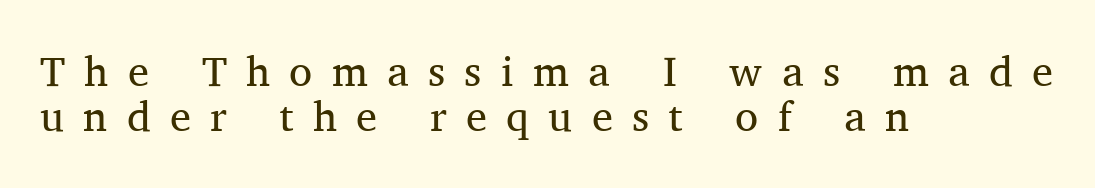
The image shows 42 px regular-weight serif type, upright; set left-aligned, tight line spacing (1.07x), unusually wide letter spacing (+0.46 em), not underlined; medium stroke contrast and a medium x-height.
